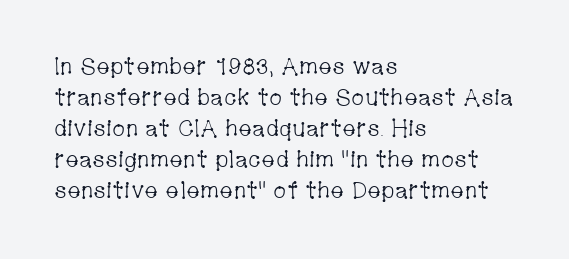
{"italic": "no", "bold": "no", "underline": "no", "align": "left", "line_spacing": "normal", "line_spacing_ratio": 1.35, "letter_spacing": "normal", "letter_spacing_em": 0.0, "glyph_px": 23}
